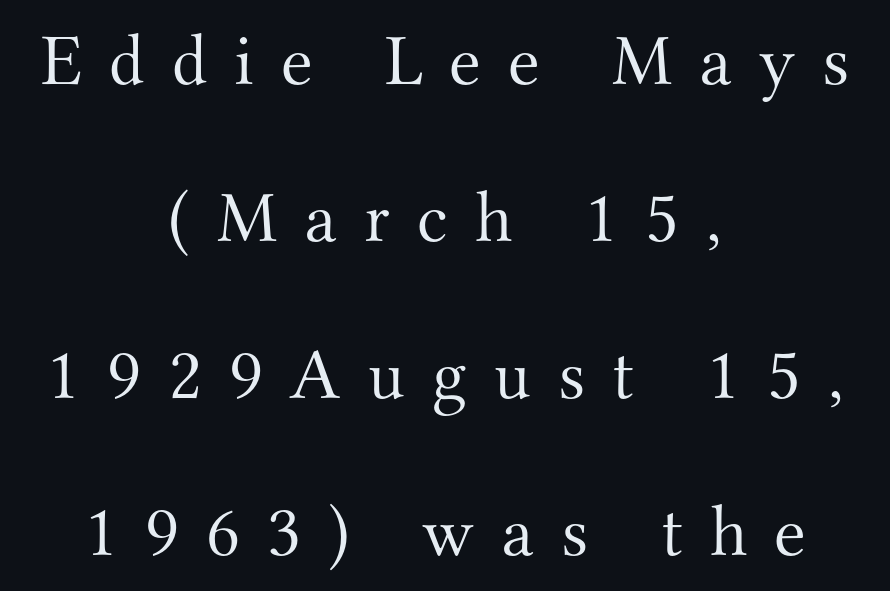
{"serif": "yes", "italic": "no", "bold": "no", "weight": "light", "width": "normal", "stroke_contrast": "medium", "x_height": "small", "monospaced": "no", "underline": "no", "align": "center", "line_spacing": "loose", "line_spacing_ratio": 2.15, "letter_spacing": "wide", "letter_spacing_em": 0.37, "glyph_px": 73}
